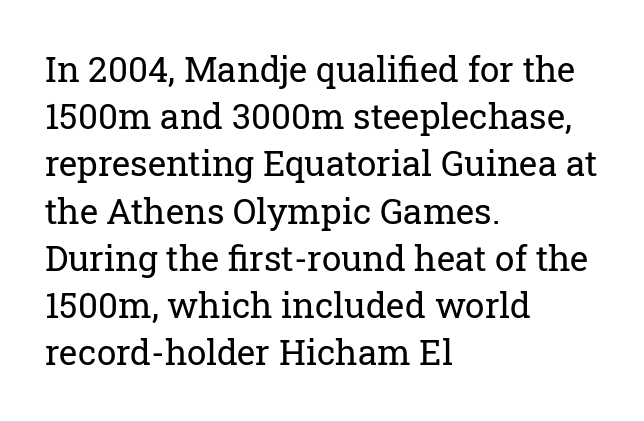
{"serif": "yes", "italic": "no", "bold": "no", "weight": "regular", "width": "normal", "stroke_contrast": "low", "x_height": "medium", "monospaced": "no", "underline": "no", "align": "left", "line_spacing": "normal", "line_spacing_ratio": 1.35, "letter_spacing": "normal", "letter_spacing_em": 0.0, "glyph_px": 35}
